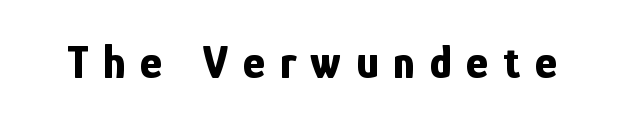
Designer's note — italics off, roman on. Proportional: the letters do not fall into vertical columns. Glyph-to-glyph distance is far greater than everyday printed text. The glyphs in this specimen are sans serif. Underlining? Definitely not there.
